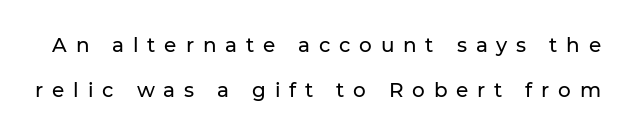
Q: Is the text italic (slanted)? A: No, it is upright.
Q: Is the text underlined? A: No.
Q: Is the spacing between letters normal or unusually wide? A: Unusually wide.
Q: Is the spacing between lines tight, normal or loose? A: Loose.
